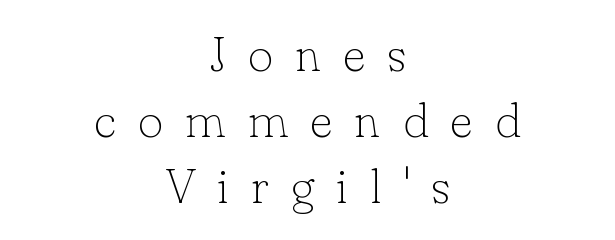
Q: Is the text bold? A: No.
Q: Is the text italic (slanted)? A: No, it is upright.
Q: Is the typeface a serif or a sans-serif typeface? A: Serif.
Q: Is the text underlined? A: No.
Q: How is the paragraph aligned? A: Centered.
Q: Is the spacing between letters normal or unusually wide? A: Unusually wide.
Q: Is the spacing between lines tight, normal or loose? A: Normal.
Q: Width (condensed, normal, or wide)? A: Normal.
Q: Stroke contrast? A: Low.
Q: x-height? A: Small.
Q: Monospaced? A: No.
